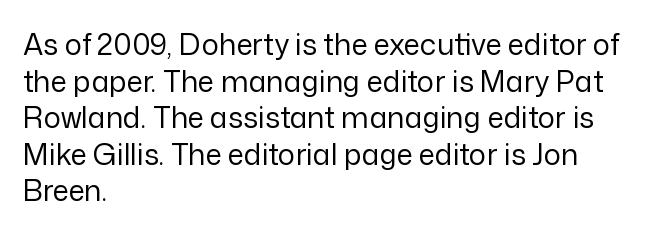
Q: Is the text bold? A: No.
Q: Is the text italic (slanted)? A: No, it is upright.
Q: Is the typeface a serif or a sans-serif typeface? A: Sans-serif.
Q: Is the text underlined? A: No.
Q: How is the paragraph aligned? A: Left-aligned.
Q: Is the spacing between letters normal or unusually wide? A: Normal.
Q: Is the spacing between lines tight, normal or loose? A: Normal.
Q: Width (condensed, normal, or wide)? A: Normal.
Q: Stroke contrast? A: Low.
Q: x-height? A: Medium.
Q: Monospaced? A: No.
